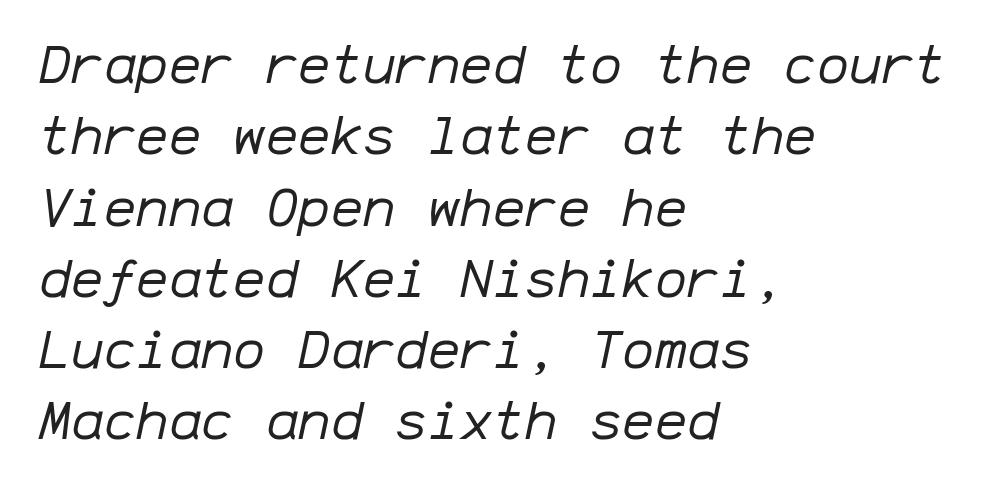
Q: Is the text bold? A: No.
Q: Is the text italic (slanted)? A: Yes, it leans right by about 12 degrees.
Q: Is the text underlined? A: No.
Q: How is the paragraph aligned? A: Left-aligned.
Q: Is the spacing between letters normal or unusually wide? A: Normal.
Q: Is the spacing between lines tight, normal or loose? A: Normal.
Q: Width (condensed, normal, or wide)? A: Normal.
Q: Stroke contrast? A: Low.
Q: x-height? A: Medium.
Q: Monospaced? A: Yes.
